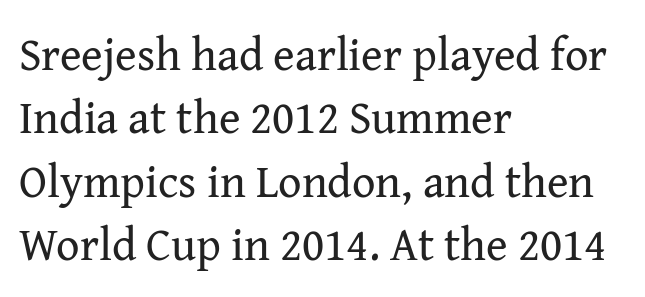
Q: Is the text bold? A: No.
Q: Is the text italic (slanted)? A: No, it is upright.
Q: Is the typeface a serif or a sans-serif typeface? A: Serif.
Q: Is the text underlined? A: No.
Q: How is the paragraph aligned? A: Left-aligned.
Q: Is the spacing between letters normal or unusually wide? A: Normal.
Q: Is the spacing between lines tight, normal or loose? A: Normal.
Q: Width (condensed, normal, or wide)? A: Normal.
Q: Stroke contrast? A: Medium.
Q: x-height? A: Medium.
Q: Monospaced? A: No.
